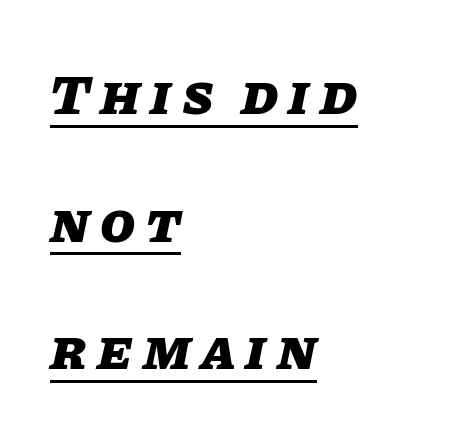
What weight is shown? A full bold with thick strokes. A rule runs beneath these lines of type. These lines were composed using italics. The lines in this sample share a left origin and differ only in where they stop.
